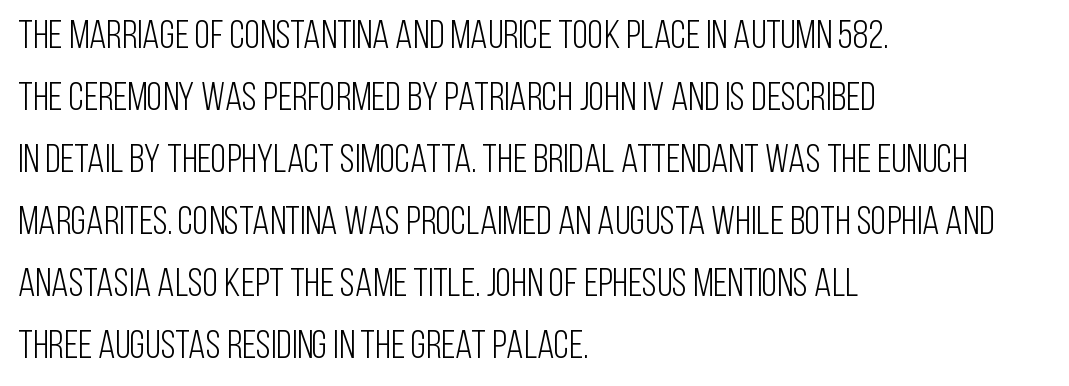
Q: Is the text bold? A: No.
Q: Is the text italic (slanted)? A: No, it is upright.
Q: Is the typeface a serif or a sans-serif typeface? A: Sans-serif.
Q: Is the text underlined? A: No.
Q: How is the paragraph aligned? A: Left-aligned.
Q: Is the spacing between letters normal or unusually wide? A: Normal.
Q: Is the spacing between lines tight, normal or loose? A: Normal.
Q: Width (condensed, normal, or wide)? A: Condensed.
Q: Stroke contrast? A: Low.
Q: x-height? A: Large.
Q: Monospaced? A: No.
